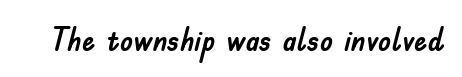
A typesetter would call this proportional, since set widths differ per character. The specimen omits any rule beneath the text block's lines. The letterforms sit shoulder to shoulder at normal distance. The letters carry no serifs — their stems end cleanly without finishing strokes.
